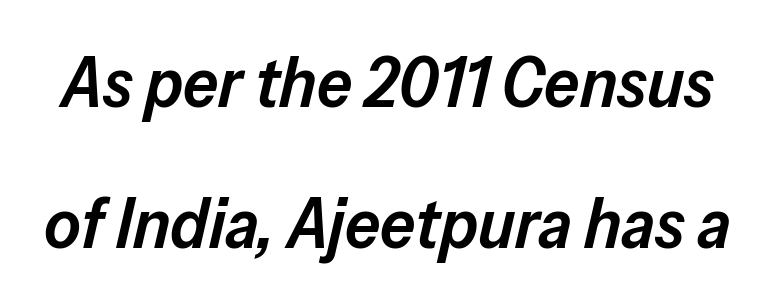
Typographic density is moderately raised because the face is semibold. Rule under the text: the space is simply empty. Caption: standard tracking, unaltered. Every character sits at an angle, as italics do.
